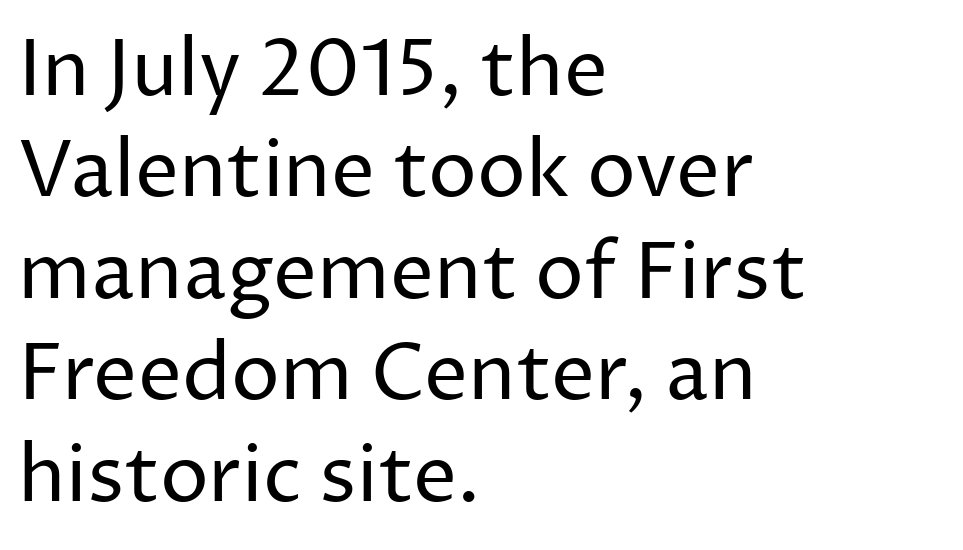
Q: Is the text bold? A: No.
Q: Is the text italic (slanted)? A: No, it is upright.
Q: Is the typeface a serif or a sans-serif typeface? A: Sans-serif.
Q: Is the text underlined? A: No.
Q: How is the paragraph aligned? A: Left-aligned.
Q: Is the spacing between letters normal or unusually wide? A: Normal.
Q: Is the spacing between lines tight, normal or loose? A: Normal.
Q: Width (condensed, normal, or wide)? A: Normal.
Q: Stroke contrast? A: Low.
Q: x-height? A: Medium.
Q: Monospaced? A: No.
